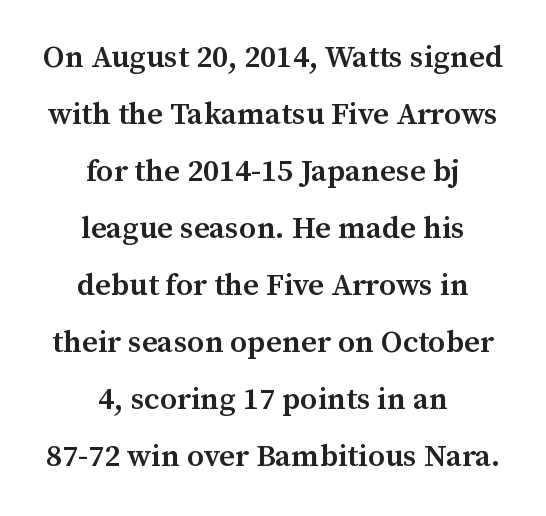
{"serif": "yes", "italic": "no", "bold": "semi", "weight": "semibold", "width": "normal", "stroke_contrast": "medium", "x_height": "medium", "monospaced": "no", "underline": "no", "align": "center", "line_spacing_ratio": 1.84, "letter_spacing": "normal", "letter_spacing_em": 0.0, "glyph_px": 31}
